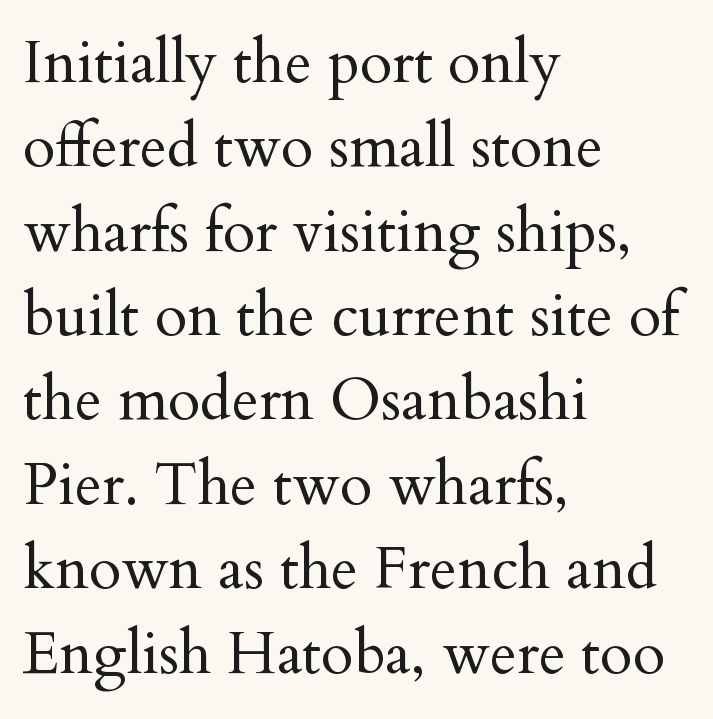
{"serif": "yes", "italic": "no", "bold": "no", "weight": "regular", "width": "normal", "stroke_contrast": "medium", "x_height": "small", "monospaced": "no", "underline": "no", "align": "left", "line_spacing": "normal", "line_spacing_ratio": 1.43, "letter_spacing": "normal", "letter_spacing_em": 0.0, "glyph_px": 59}
